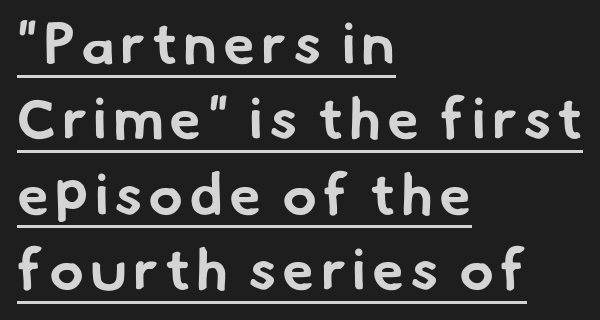
Quick note: interline space is typical. Varying glyph widths throughout — classic text-font behaviour. This rendering uses left alignment, leaving the right contour irregular. I'd describe the lettering as bold — thick and assertive.
